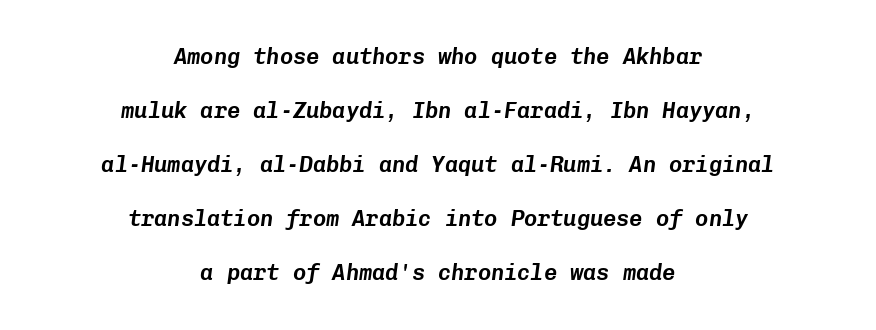
Q: Is the text italic (slanted)? A: Yes, it leans right by about 8 degrees.
Q: Is the text underlined? A: No.
Q: How is the paragraph aligned? A: Centered.
Q: Is the spacing between letters normal or unusually wide? A: Normal.
Q: Is the spacing between lines tight, normal or loose? A: Loose.
